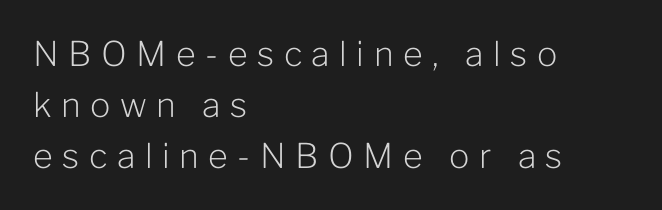
{"serif": "no", "italic": "no", "bold": "no", "weight": "light", "width": "normal", "stroke_contrast": "low", "x_height": "medium", "monospaced": "no", "underline": "no", "align": "left", "line_spacing": "normal", "line_spacing_ratio": 1.5, "letter_spacing": "wide", "letter_spacing_em": 0.28, "glyph_px": 34}
